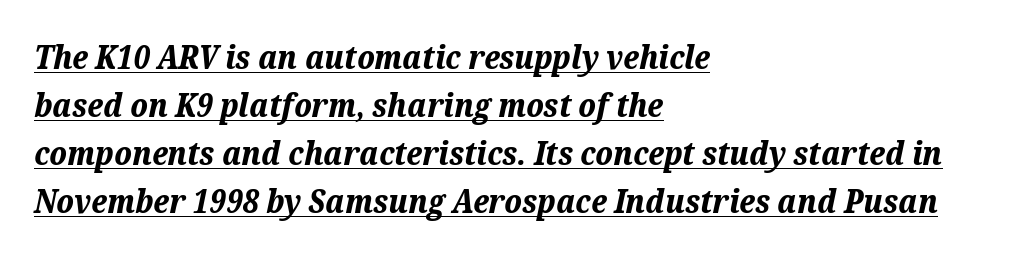
Leading matches the norm, producing a regular column. Is this a fixed-width face? No — the glyphs have proportional, varying widths. The passage shown has conventional tracking throughout. The rendered words wear a rule along their underside. The letters are bold, with thick, heavy strokes. Caption: multi-line text, flush left, ragged right.
